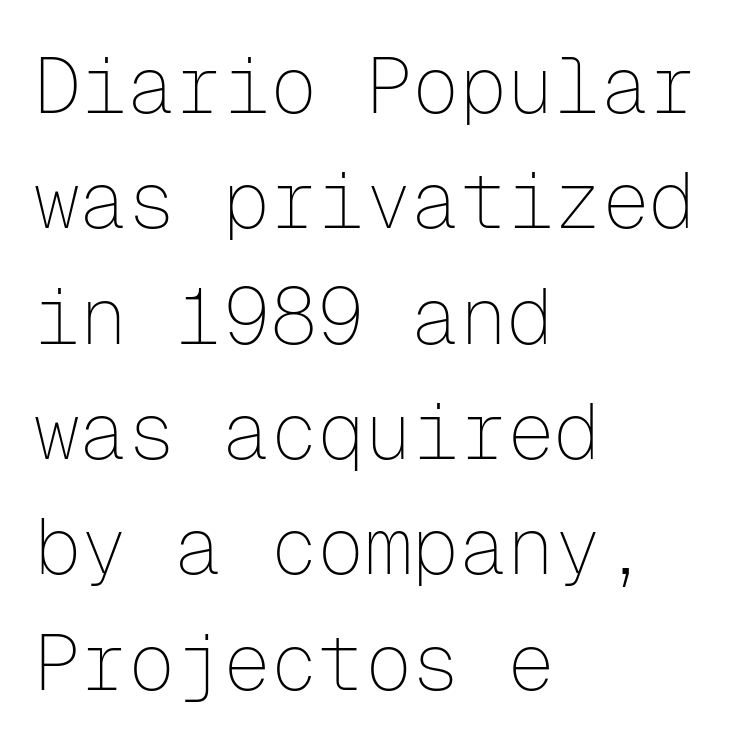
Q: Is the text bold? A: No.
Q: Is the text italic (slanted)? A: No, it is upright.
Q: Is the typeface a serif or a sans-serif typeface? A: Sans-serif.
Q: Is the text underlined? A: No.
Q: How is the paragraph aligned? A: Left-aligned.
Q: Is the spacing between letters normal or unusually wide? A: Normal.
Q: Is the spacing between lines tight, normal or loose? A: Normal.
Q: Width (condensed, normal, or wide)? A: Normal.
Q: Stroke contrast? A: Low.
Q: x-height? A: Medium.
Q: Monospaced? A: Yes.
